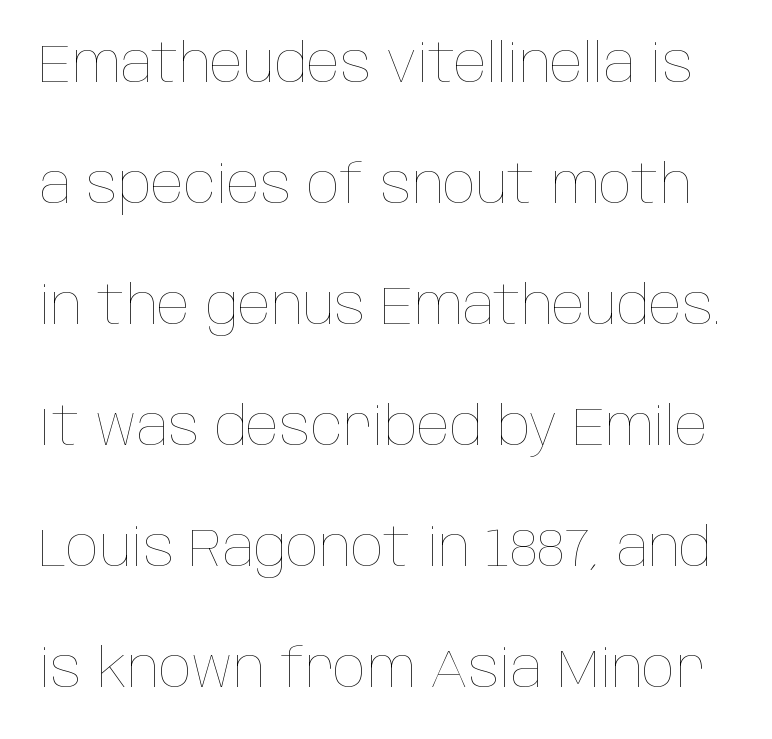
The image shows 54 px thin, condensed type, upright; set loose line spacing (2.24x), normal letter spacing, not underlined; low stroke contrast and a large x-height.
